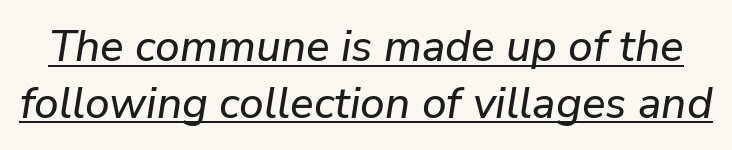
{"italic": "yes", "lean": "right", "slant_degrees": 9, "width": "normal", "stroke_contrast": "low", "x_height": "medium", "monospaced": "no", "underline": "yes", "line_spacing": "normal", "line_spacing_ratio": 1.29, "letter_spacing": "normal", "letter_spacing_em": 0.0, "glyph_px": 44}
